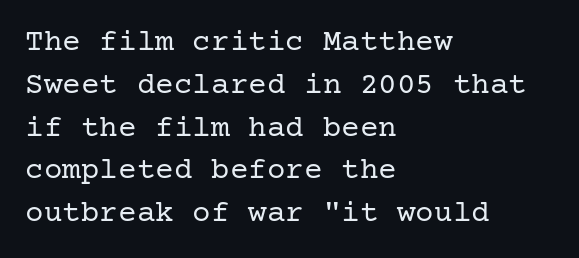
{"serif": "yes", "italic": "no", "bold": "no", "weight": "regular", "width": "normal", "stroke_contrast": "low", "x_height": "medium", "underline": "no", "align": "left", "line_spacing": "normal", "line_spacing_ratio": 1.38, "letter_spacing": "normal", "letter_spacing_em": 0.0, "glyph_px": 31}
